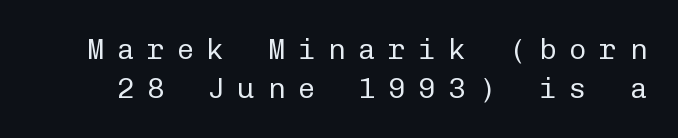
{"serif": "no", "italic": "no", "bold": "no", "weight": "regular", "width": "normal", "stroke_contrast": "low", "x_height": "medium", "monospaced": "yes", "underline": "no", "line_spacing": "normal", "line_spacing_ratio": 1.36, "letter_spacing": "wide", "letter_spacing_em": 0.44, "glyph_px": 29}
